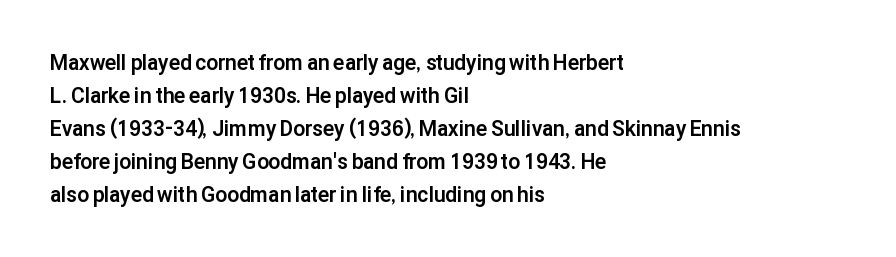
{"italic": "no", "bold": "yes", "underline": "no", "align": "left", "line_spacing": "normal", "line_spacing_ratio": 1.57, "letter_spacing": "normal", "letter_spacing_em": 0.0, "glyph_px": 21}
